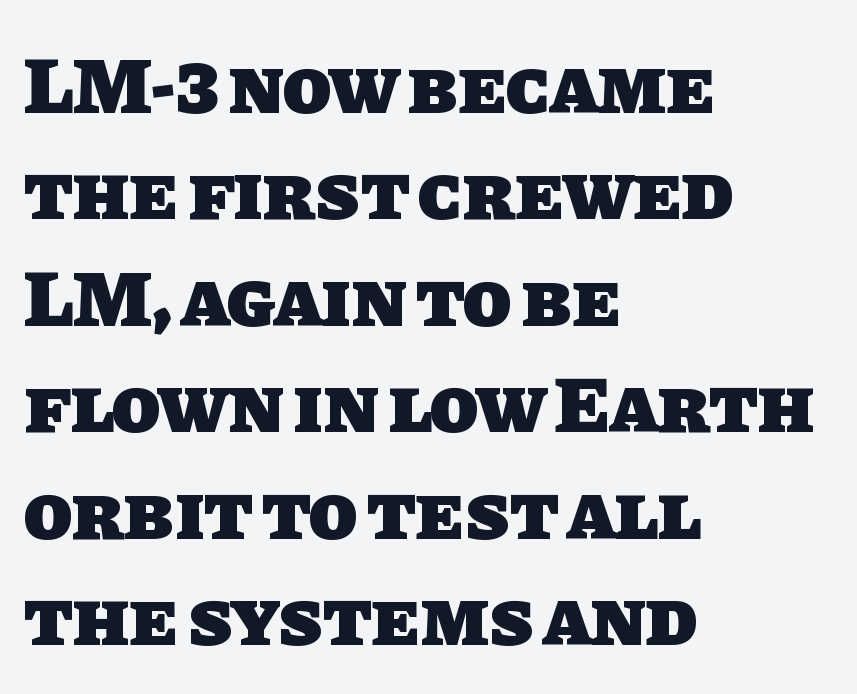
{"serif": "no", "bold": "yes", "weight": "heavy", "width": "normal", "stroke_contrast": "low", "x_height": "large", "monospaced": "no", "underline": "no", "align": "left", "line_spacing": "normal", "line_spacing_ratio": 1.33, "letter_spacing": "normal", "letter_spacing_em": 0.0, "glyph_px": 80}
